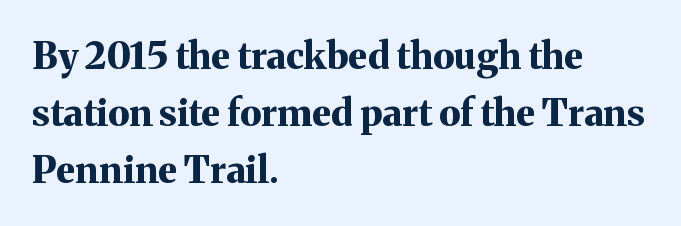
A classic flush-left, rag-right setting is used for this passage. Plain, unruled lines of type. Normally led — the rows are evenly, conventionally spaced. You'd pick this weight for a headline — it's a proper bold. Posture: upright roman. Honestly, the letter spacing is just normal — you wouldn't notice it.
